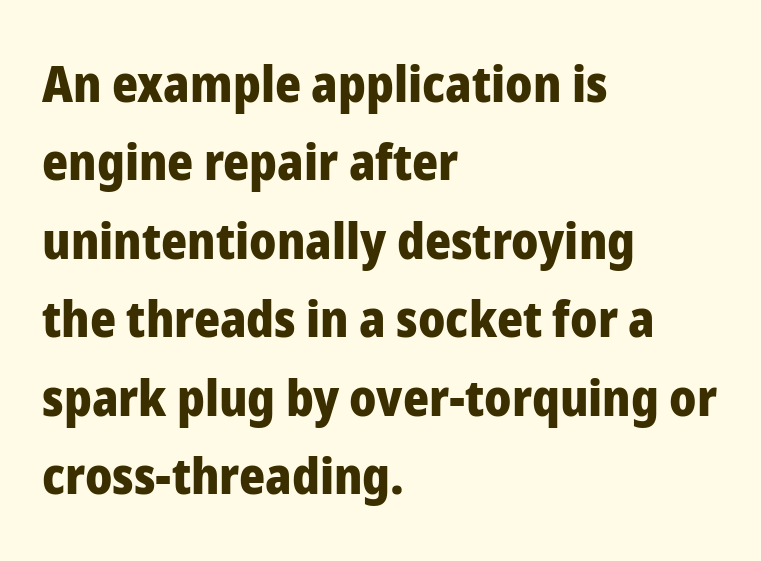
Q: Is the text bold? A: Yes.
Q: Is the text italic (slanted)? A: No, it is upright.
Q: Is the typeface a serif or a sans-serif typeface? A: Sans-serif.
Q: Is the text underlined? A: No.
Q: How is the paragraph aligned? A: Left-aligned.
Q: Is the spacing between letters normal or unusually wide? A: Normal.
Q: Is the spacing between lines tight, normal or loose? A: Normal.
Q: Width (condensed, normal, or wide)? A: Normal.
Q: Stroke contrast? A: Low.
Q: x-height? A: Medium.
Q: Monospaced? A: No.
